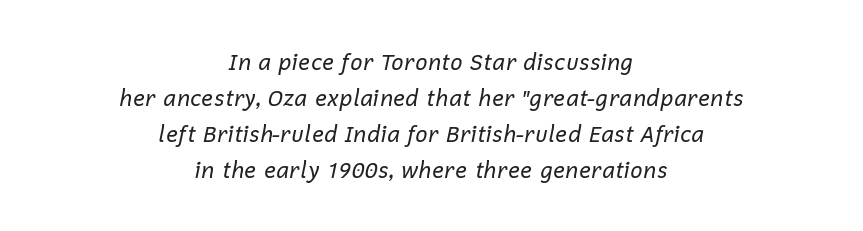
Q: Is the text bold? A: No.
Q: Is the text italic (slanted)? A: Yes, it leans right by about 12 degrees.
Q: Is the text underlined? A: No.
Q: How is the paragraph aligned? A: Centered.
Q: Is the spacing between letters normal or unusually wide? A: Normal.
Q: Is the spacing between lines tight, normal or loose? A: Normal.
